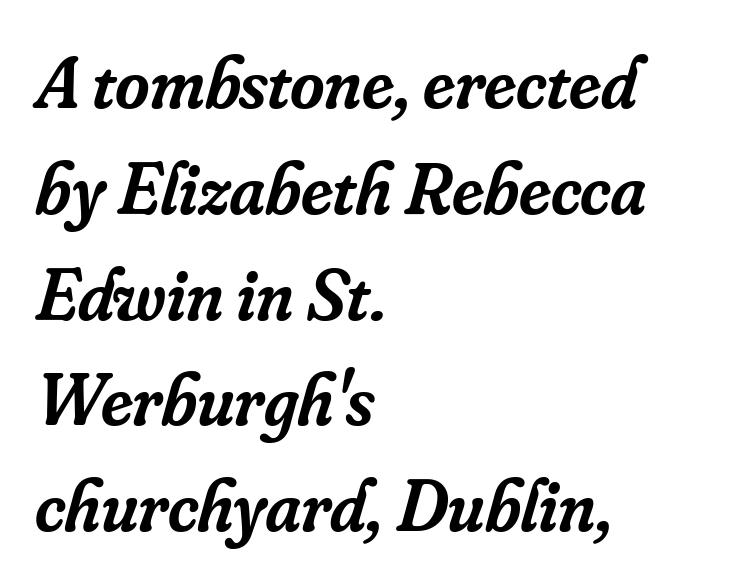
Q: Is the text bold? A: Semi-bold.
Q: Is the text italic (slanted)? A: Yes, it leans right by about 16 degrees.
Q: Is the typeface a serif or a sans-serif typeface? A: Serif.
Q: Is the text underlined? A: No.
Q: How is the paragraph aligned? A: Left-aligned.
Q: Is the spacing between letters normal or unusually wide? A: Normal.
Q: Is the spacing between lines tight, normal or loose? A: Normal.
Q: Width (condensed, normal, or wide)? A: Normal.
Q: Stroke contrast? A: Low.
Q: x-height? A: Small.
Q: Monospaced? A: No.
